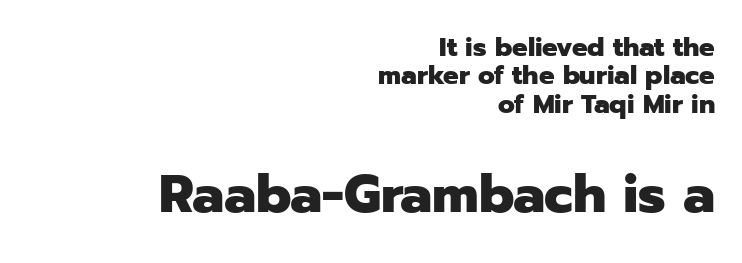
Standard letterfit; no display-style spreading of the glyphs. Caption: multi-line text, flush right, ragged left. A roman cut, with each character standing at attention. If you measured baseline to baseline, you'd find a short distance. Is this a fixed-width face? No — the glyphs have proportional, varying widths.
